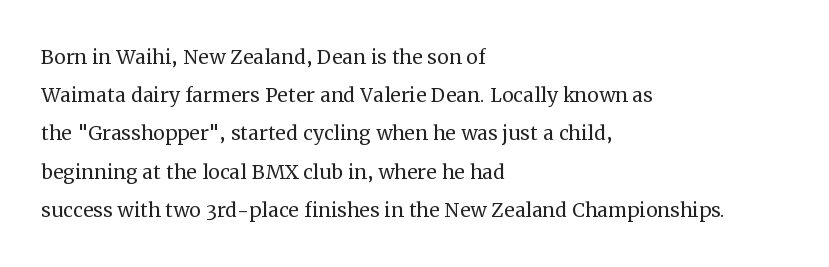
The vertical gap from one line to the next is medium. Quick note: underline off. The characters are drawn with everyday or finer stroke widths. A typesetter would mark this as roman, not italic. Caption: multi-line text, flush left, ragged right.
